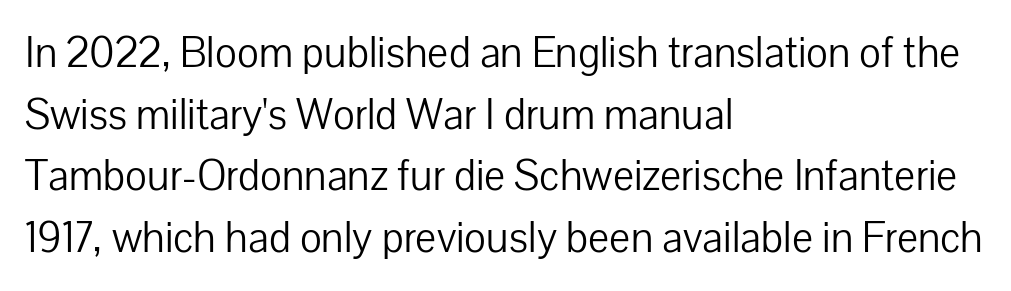
{"serif": "no", "italic": "no", "bold": "no", "weight": "light", "width": "normal", "stroke_contrast": "low", "x_height": "medium", "monospaced": "no", "underline": "no", "align": "left", "line_spacing": "normal", "line_spacing_ratio": 1.47, "letter_spacing": "normal", "letter_spacing_em": 0.0, "glyph_px": 42}
